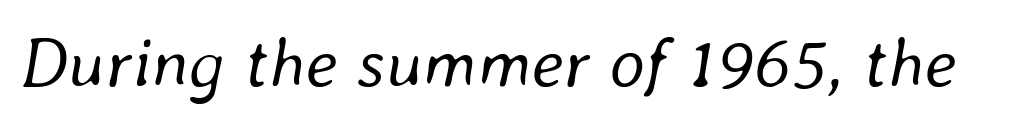
{"italic": "yes", "lean": "right", "slant_degrees": 8, "bold": "no", "weight": "regular", "width": "normal", "stroke_contrast": "low", "x_height": "medium", "monospaced": "no", "underline": "no", "letter_spacing": "normal", "letter_spacing_em": 0.0, "glyph_px": 70}
